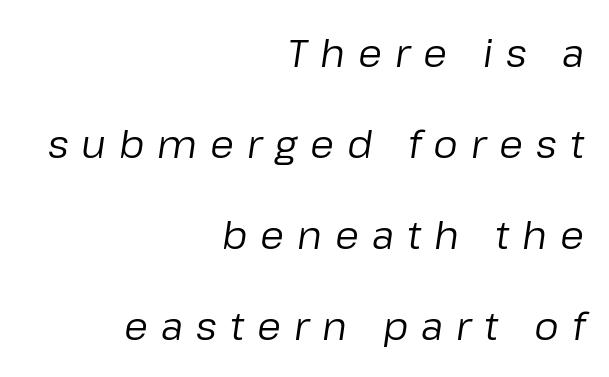
{"italic": "yes", "lean": "right", "slant_degrees": 8, "bold": "no", "weight": "regular", "width": "normal", "stroke_contrast": "low", "x_height": "medium", "monospaced": "no", "underline": "no", "align": "right", "line_spacing": "loose", "line_spacing_ratio": 2.33, "letter_spacing": "wide", "letter_spacing_em": 0.33, "glyph_px": 39}
